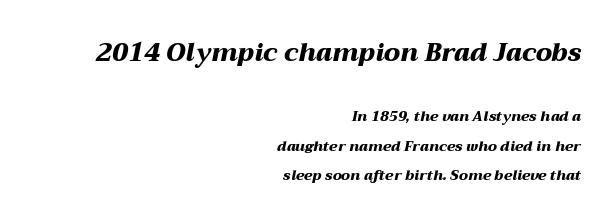
{"italic": "yes", "lean": "right", "slant_degrees": 12, "bold": "yes", "underline": "no", "align": "right", "line_spacing": "loose", "line_spacing_ratio": 2.12, "letter_spacing": "normal", "letter_spacing_em": 0.0, "larger_block": "first", "size_ratio": 1.79, "glyph_px": 25}
